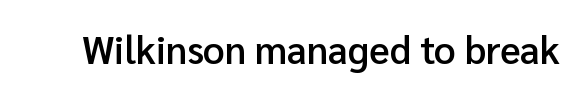
Q: Is the text bold? A: Semi-bold.
Q: Is the text italic (slanted)? A: No, it is upright.
Q: Is the typeface a serif or a sans-serif typeface? A: Sans-serif.
Q: Is the text underlined? A: No.
Q: Is the spacing between letters normal or unusually wide? A: Normal.
Q: Width (condensed, normal, or wide)? A: Normal.
Q: Stroke contrast? A: Low.
Q: x-height? A: Medium.
Q: Monospaced? A: No.
